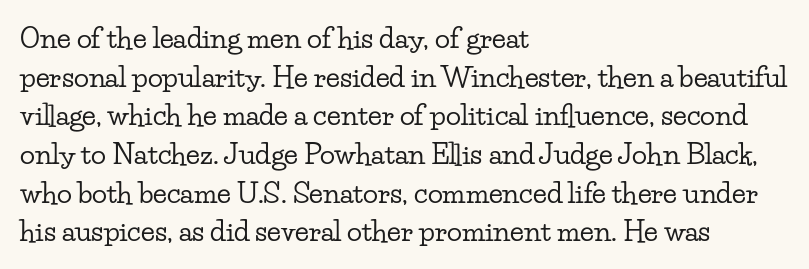
This is the regular roman posture of the typeface. Think of a printed novel: that variable character pitch is what you see here. This rendering features lettering with no underline. The typeface chosen for these lines features serifs. Students, observe: this is what conventionally led text looks like.
